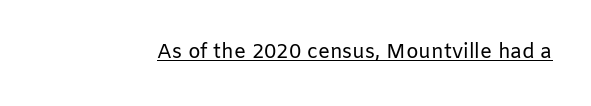
Q: Is the text bold? A: No.
Q: Is the text italic (slanted)? A: No, it is upright.
Q: Is the text underlined? A: Yes.
Q: Is the spacing between letters normal or unusually wide? A: Normal.
